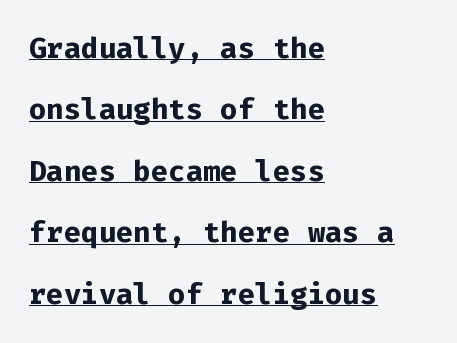
Spacing verdict: monospaced, one width for all characters. Leftover space on each line is placed entirely after the last word. Loosely led — the rows are spread out. Every stem runs plumb, perpendicular to the baseline. Stroke thickness is high; the sample reads as a true bold. Compared with typical body copy, the letter spacing here is the same.
